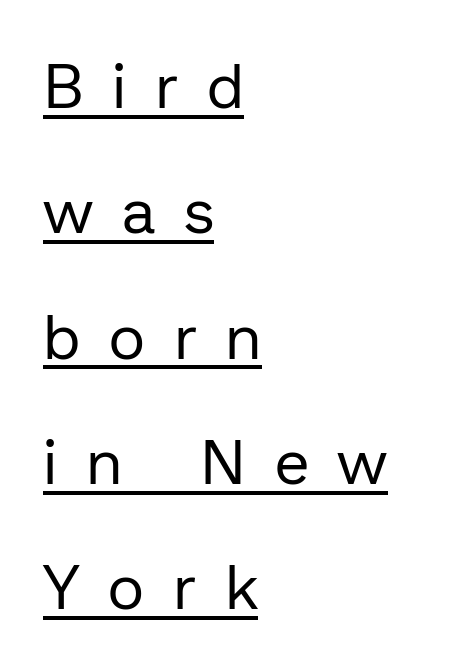
The image shows 63 px regular-weight sans-serif type, upright; set left-aligned, loose line spacing (1.99x), unusually wide letter spacing (+0.46 em), underlined; low stroke contrast and a medium x-height.
